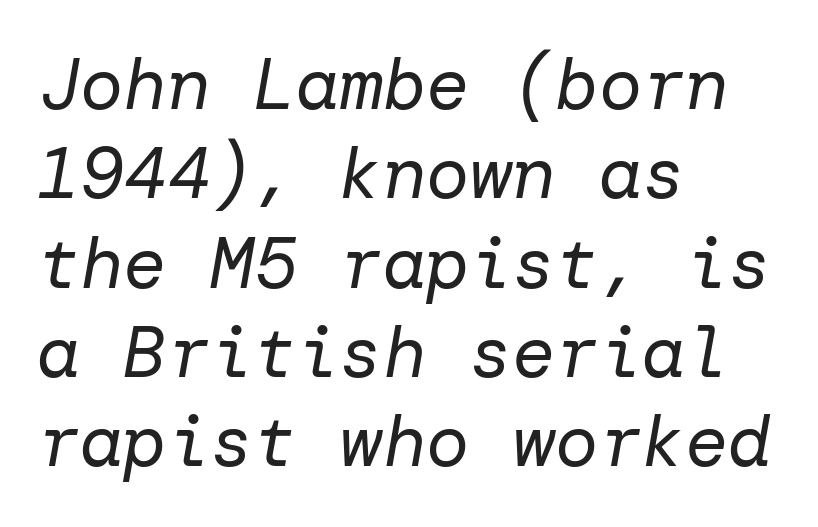
Heaviness? Minimal to ordinary, like unemphasized prose. Nothing unusual about the tracking: characters are spaced as the font intends. Letters rest on an invisible, unmarked baseline. There's an unmistakable incline to the writing here. Notice how the passage keeps a crisp vertical edge on the left only.
